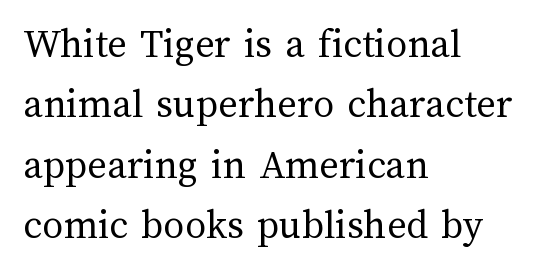
Q: Is the text bold? A: No.
Q: Is the text italic (slanted)? A: No, it is upright.
Q: Is the text underlined? A: No.
Q: How is the paragraph aligned? A: Left-aligned.
Q: Is the spacing between letters normal or unusually wide? A: Normal.
Q: Is the spacing between lines tight, normal or loose? A: Normal.
Q: Width (condensed, normal, or wide)? A: Normal.
Q: Stroke contrast? A: Medium.
Q: x-height? A: Medium.
Q: Monospaced? A: No.
